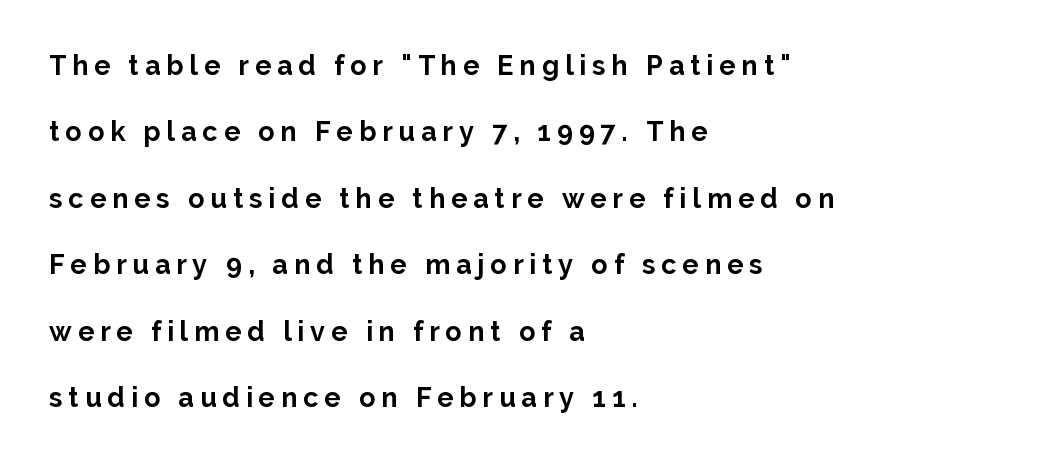
{"italic": "no", "bold": "yes", "underline": "no", "align": "left", "line_spacing": "loose", "line_spacing_ratio": 2.46, "letter_spacing": "wide", "letter_spacing_em": 0.22, "glyph_px": 27}
